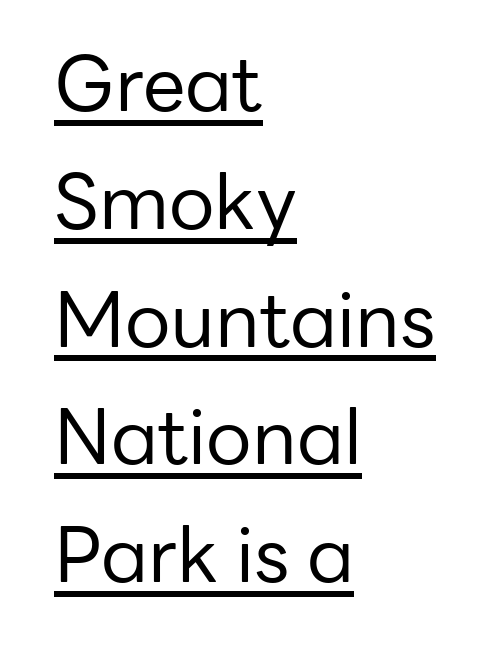
{"serif": "no", "italic": "no", "bold": "no", "weight": "regular", "width": "normal", "stroke_contrast": "low", "x_height": "medium", "monospaced": "no", "underline": "yes", "align": "left", "line_spacing": "normal", "line_spacing_ratio": 1.55, "letter_spacing": "normal", "letter_spacing_em": 0.0, "glyph_px": 76}
